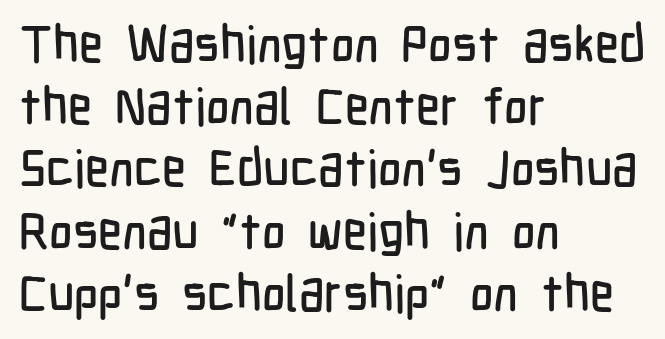
Bare-footed words on every line. In terms of letterform style, serifs are entirely absent. The tracking reads as untouched default to a designer's eye. The letters advance in unequal steps, a hallmark of proportional type. Reading down the block, your eye returns to a fixed left position each line.
